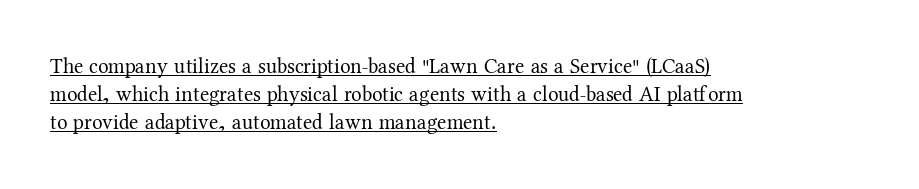
Q: Is the text bold? A: No.
Q: Is the text italic (slanted)? A: No, it is upright.
Q: Is the text underlined? A: Yes.
Q: How is the paragraph aligned? A: Left-aligned.
Q: Is the spacing between letters normal or unusually wide? A: Normal.
Q: Is the spacing between lines tight, normal or loose? A: Normal.
